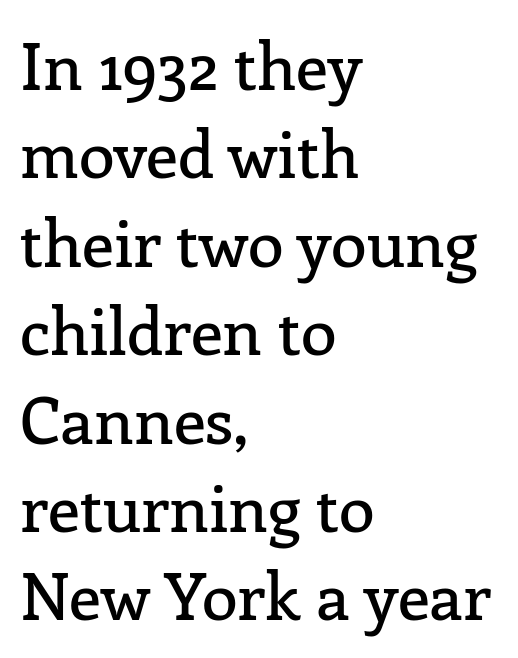
Spacing between characters is what you'd get straight out of the box. In terms of leading, this rendering sits right in the middle. Proportional: the letters do not fall into vertical columns. The string is rendered with underlining switched off. Does the lettering tilt? It doesn't — this is upright.
